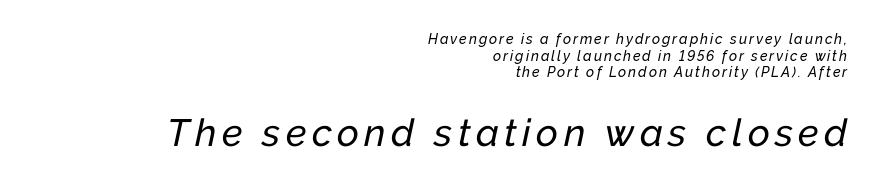
Q: Is the text italic (slanted)? A: Yes, it leans right by about 12 degrees.
Q: Is the text underlined? A: No.
Q: How is the paragraph aligned? A: Right-aligned.
Q: Which block of text is set in a larger size, the first (top) or the second (bottom)? A: The second (bottom) one.
Q: Width (condensed, normal, or wide)? A: Normal.
Q: Stroke contrast? A: Low.
Q: x-height? A: Medium.
Q: Monospaced? A: No.
